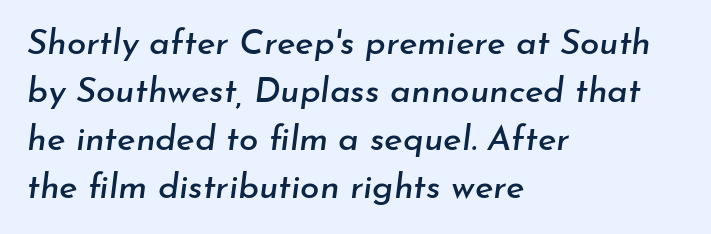
Q: Is the text italic (slanted)? A: Yes, it leans right by about 7 degrees.
Q: Is the text underlined? A: No.
Q: How is the paragraph aligned? A: Left-aligned.
Q: Is the spacing between letters normal or unusually wide? A: Normal.
Q: Is the spacing between lines tight, normal or loose? A: Normal.
Q: Width (condensed, normal, or wide)? A: Normal.
Q: Stroke contrast? A: Low.
Q: x-height? A: Small.
Q: Monospaced? A: No.
